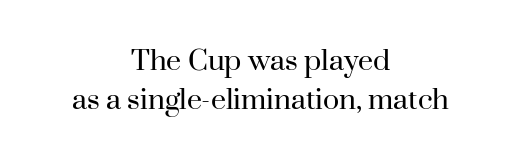
Q: Is the text bold? A: No.
Q: Is the text italic (slanted)? A: No, it is upright.
Q: Is the typeface a serif or a sans-serif typeface? A: Serif.
Q: Is the text underlined? A: No.
Q: How is the paragraph aligned? A: Centered.
Q: Is the spacing between letters normal or unusually wide? A: Normal.
Q: Is the spacing between lines tight, normal or loose? A: Tight.
Q: Width (condensed, normal, or wide)? A: Normal.
Q: Stroke contrast? A: High.
Q: x-height? A: Small.
Q: Monospaced? A: No.
